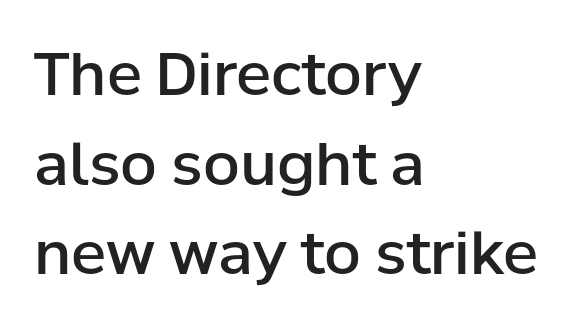
The image shows 59 px semibold sans-serif type, upright; set left-aligned, normal line spacing (1.52x), normal letter spacing, not underlined; low stroke contrast and a medium x-height.
